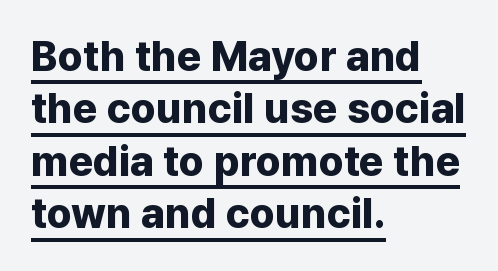
The image shows 42 px bold sans-serif type, upright; set left-aligned, normal line spacing (1.25x), normal letter spacing, underlined; low stroke contrast and a medium x-height.
